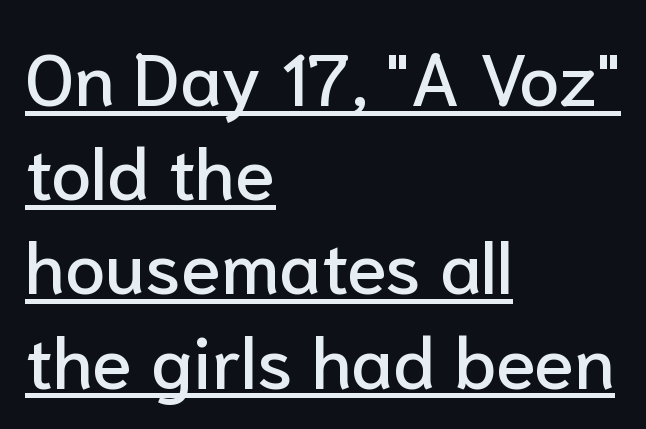
The tracking reads as untouched default to a designer's eye. A classic flush-left, rag-right setting is used for this passage. The designer went with a sans here, leaving each stem footless. Students, observe the line beneath the letters — that is underlining.
